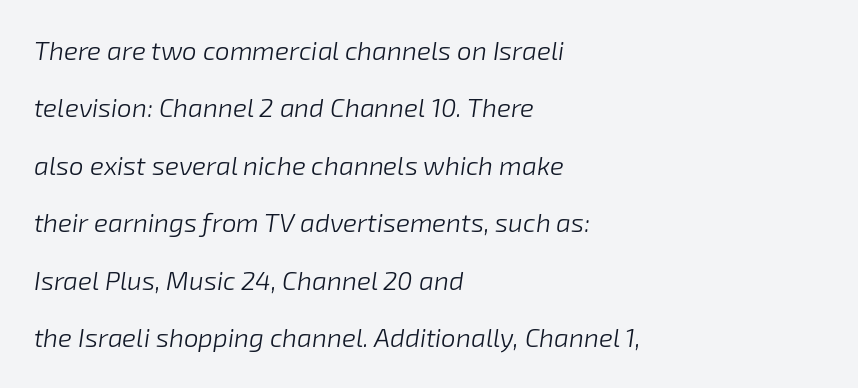
The space beneath each line is pristine and unruled. The letters look calm and open, with moderate or lighter stems. Inter-character spacing is left at the font's built-in metrics. The vertical gap from one line to the next is large. Layout note: lines flush left. The typography opts for an oblique posture over an upright one.
